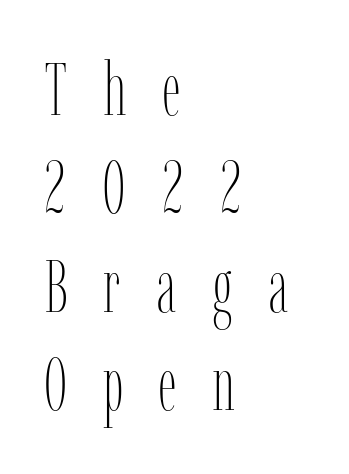
The foot of each line stays bare and open. Letter spacing: wide. Think of a printed novel: that variable character pitch is what you see here. Unbolded letterforms with no extra heft. Layout note: lines flush left. This is the regular roman posture of the typeface.
